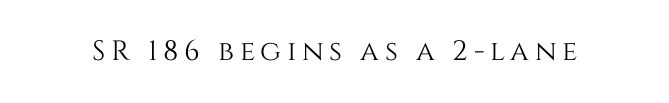
Letter spacing: wide. Posture: vertical. Honestly, there is no underline to notice here at all. The passage shown is typed in a proportional face where columns would drift.
